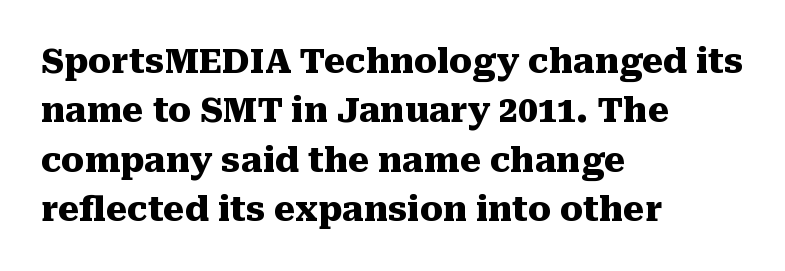
This is the regular roman posture of the typeface. The rendering uses a bold face; every stroke is thick and dark. The letters advance in unequal steps, a hallmark of proportional type. Type without underlining. There is no visible air inserted between adjacent glyphs. The rendering shows small feet on the letterforms — a serif design.
